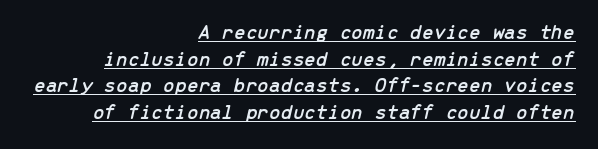
Q: Is the text italic (slanted)? A: Yes, it leans right by about 13 degrees.
Q: Is the text underlined? A: Yes.
Q: How is the paragraph aligned? A: Right-aligned.
Q: Is the spacing between letters normal or unusually wide? A: Normal.
Q: Is the spacing between lines tight, normal or loose? A: Normal.
